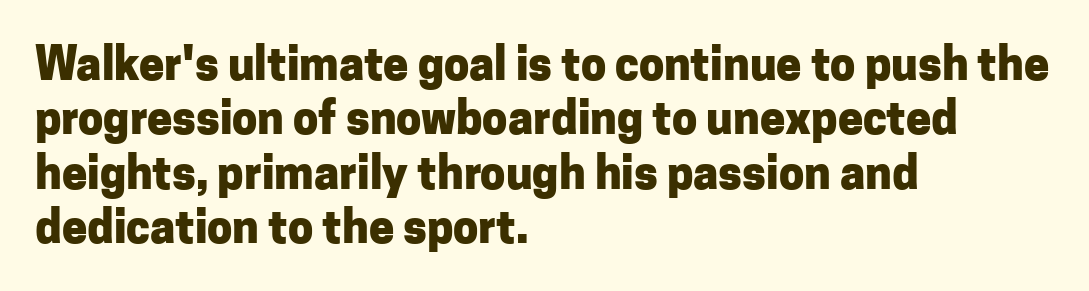
The image shows 45 px heavy sans-serif type, upright; set left-aligned, line spacing 1.21x, normal letter spacing, not underlined; low stroke contrast and a medium x-height.
